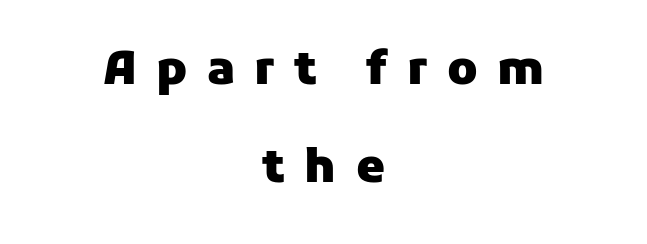
Q: Is the text bold? A: Yes.
Q: Is the text italic (slanted)? A: No, it is upright.
Q: Is the typeface a serif or a sans-serif typeface? A: Sans-serif.
Q: Is the text underlined? A: No.
Q: How is the paragraph aligned? A: Centered.
Q: Is the spacing between letters normal or unusually wide? A: Unusually wide.
Q: Is the spacing between lines tight, normal or loose? A: Loose.
Q: Width (condensed, normal, or wide)? A: Normal.
Q: Stroke contrast? A: Low.
Q: x-height? A: Medium.
Q: Monospaced? A: No.
